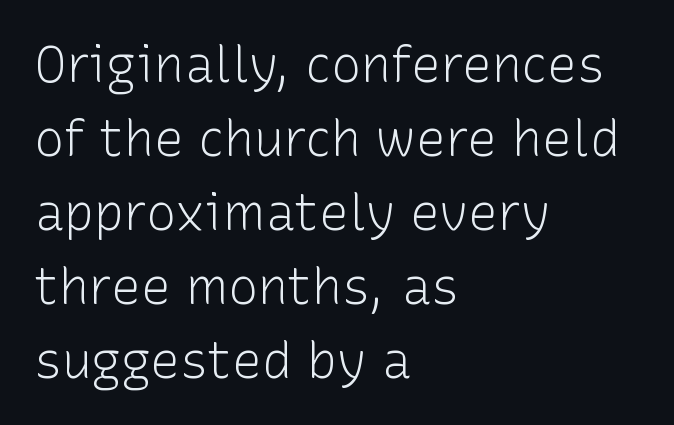
Q: Is the text bold? A: No.
Q: Is the text italic (slanted)? A: No, it is upright.
Q: Is the typeface a serif or a sans-serif typeface? A: Sans-serif.
Q: Is the text underlined? A: No.
Q: How is the paragraph aligned? A: Left-aligned.
Q: Is the spacing between letters normal or unusually wide? A: Normal.
Q: Is the spacing between lines tight, normal or loose? A: Normal.
Q: Width (condensed, normal, or wide)? A: Normal.
Q: Stroke contrast? A: Low.
Q: x-height? A: Medium.
Q: Monospaced? A: No.
